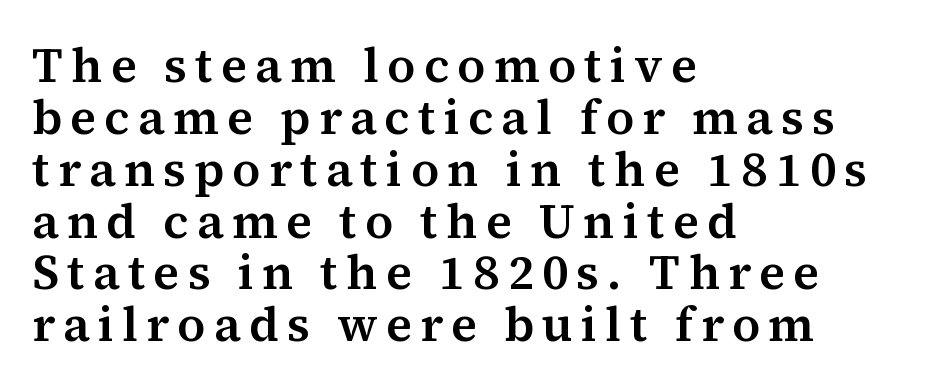
The image shows 48 px serif type, upright; set left-aligned, tight line spacing (1.08x), not underlined; medium stroke contrast and a medium x-height.
